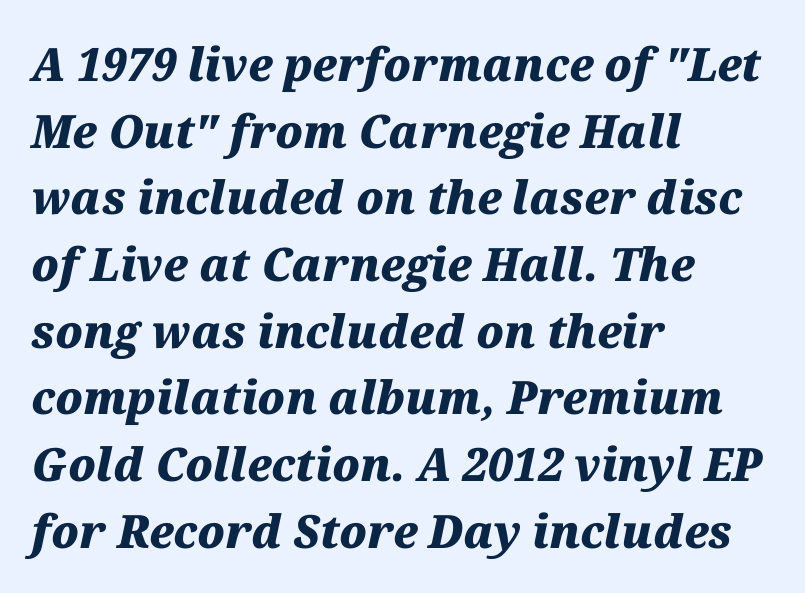
{"italic": "yes", "lean": "right", "slant_degrees": 12, "bold": "yes", "weight": "heavy", "width": "normal", "stroke_contrast": "medium", "x_height": "medium", "monospaced": "no", "underline": "no", "align": "left", "line_spacing": "normal", "line_spacing_ratio": 1.45, "letter_spacing": "normal", "letter_spacing_em": 0.0, "glyph_px": 46}
